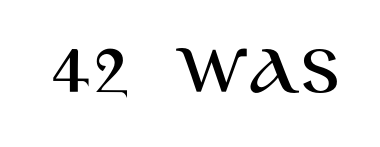
Q: Is the text italic (slanted)? A: No, it is upright.
Q: Is the typeface a serif or a sans-serif typeface? A: Sans-serif.
Q: Is the text underlined? A: No.
Q: Is the spacing between letters normal or unusually wide? A: Normal.
Q: Width (condensed, normal, or wide)? A: Normal.
Q: Stroke contrast? A: High.
Q: x-height? A: Large.
Q: Monospaced? A: No.
